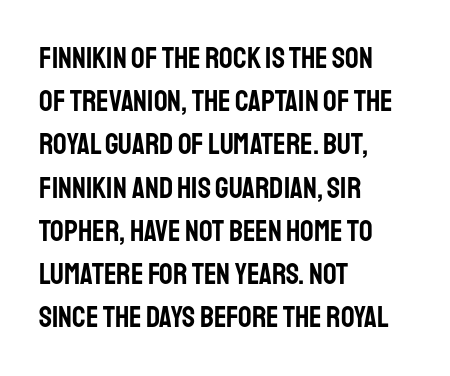
{"serif": "no", "italic": "no", "width": "condensed", "stroke_contrast": "low", "x_height": "large", "monospaced": "no", "underline": "no", "align": "left", "line_spacing": "normal", "line_spacing_ratio": 1.44, "letter_spacing": "normal", "letter_spacing_em": 0.0, "glyph_px": 30}
